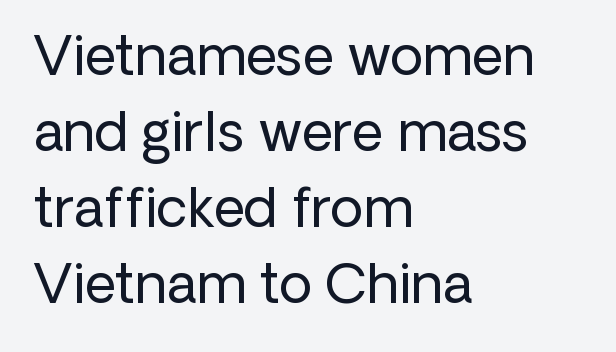
No word sits above an underline. This rendering uses left alignment, leaving the right contour irregular. These lines sit exactly where default settings would place them. Rendered with straight, roman letterforms.
